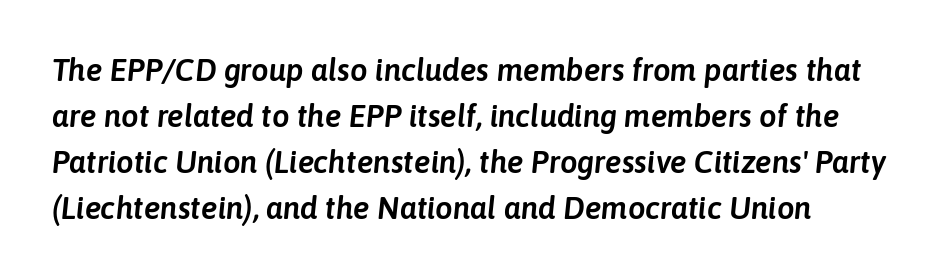
The image shows 31 px text type, italic (leaning right); set normal line spacing (1.48x), normal letter spacing, not underlined; low stroke contrast and a medium x-height.
